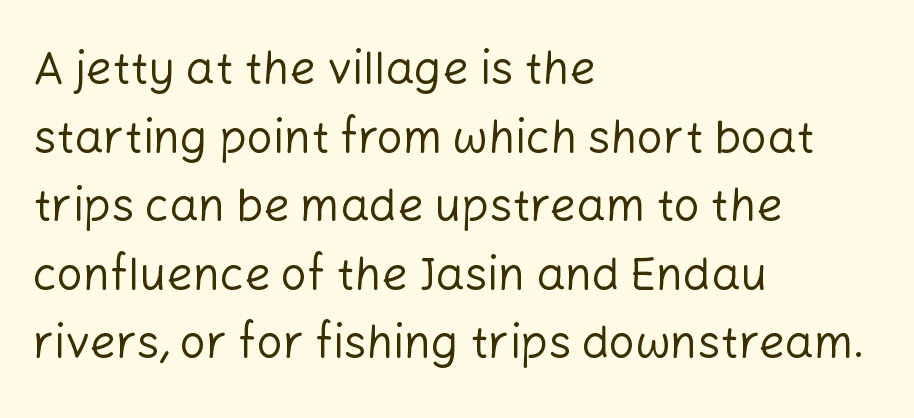
{"serif": "no", "italic": "no", "bold": "no", "weight": "regular", "width": "normal", "stroke_contrast": "low", "x_height": "medium", "monospaced": "no", "underline": "no", "align": "left", "line_spacing": "normal", "line_spacing_ratio": 1.49, "letter_spacing": "normal", "letter_spacing_em": 0.0, "glyph_px": 46}
